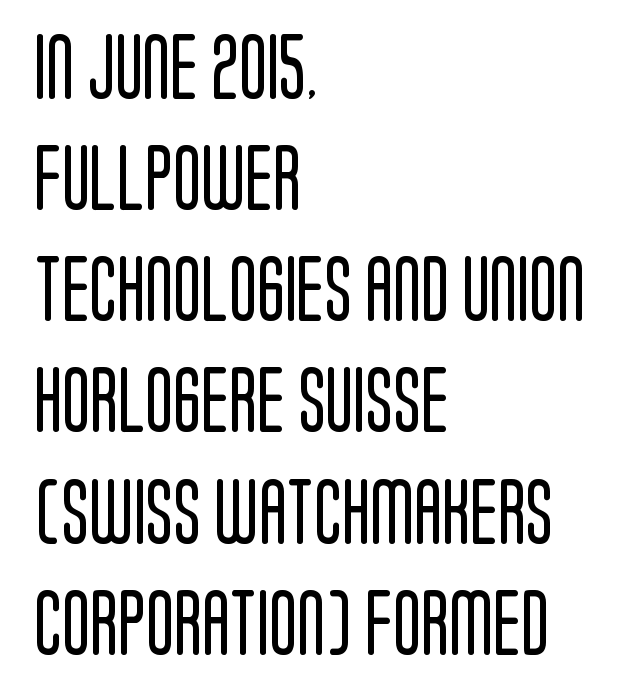
{"serif": "no", "italic": "no", "bold": "no", "weight": "regular", "width": "condensed", "stroke_contrast": "low", "x_height": "large", "monospaced": "no", "underline": "no", "align": "left", "line_spacing_ratio": 1.71, "letter_spacing": "normal", "letter_spacing_em": 0.0, "glyph_px": 65}
